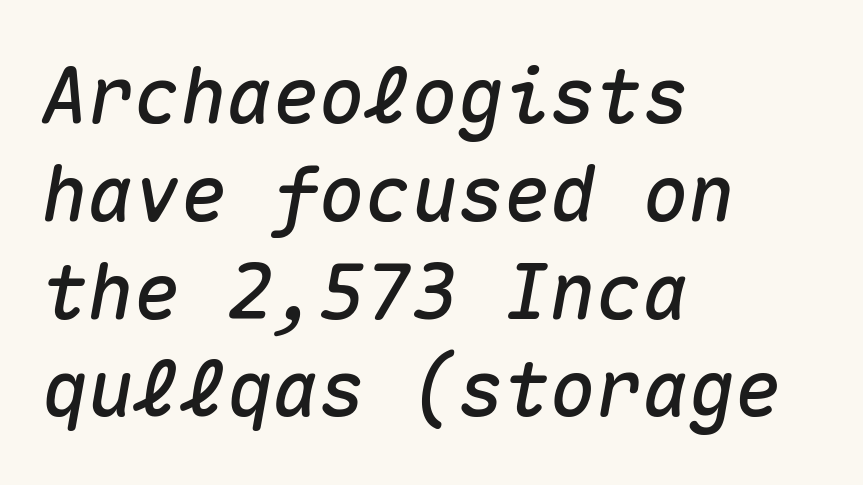
No word sits above an underline. Successive baselines arrive at the customary interval. Designer's note — italics engaged. Nobody touched the tracking dial on this one. Note the uniform advance width — an 'i' takes as much space as an 'm'. A classic flush-left, rag-right setting is used for this passage.
